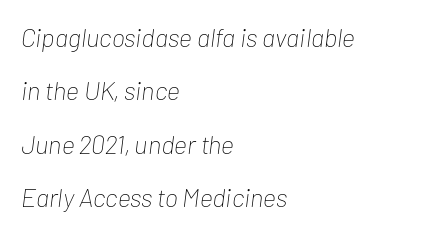
Q: Is the text bold? A: No.
Q: Is the text italic (slanted)? A: Yes, it leans right by about 7 degrees.
Q: Is the text underlined? A: No.
Q: How is the paragraph aligned? A: Left-aligned.
Q: Is the spacing between letters normal or unusually wide? A: Normal.
Q: Is the spacing between lines tight, normal or loose? A: Loose.
